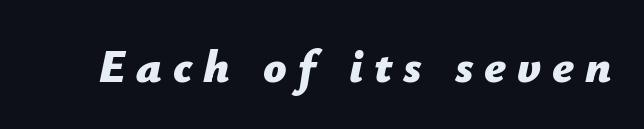
{"italic": "yes", "lean": "right", "slant_degrees": 12, "bold": "yes", "weight": "bold", "width": "normal", "stroke_contrast": "low", "x_height": "medium", "monospaced": "no", "underline": "no", "letter_spacing": "wide", "letter_spacing_em": 0.24, "glyph_px": 46}
